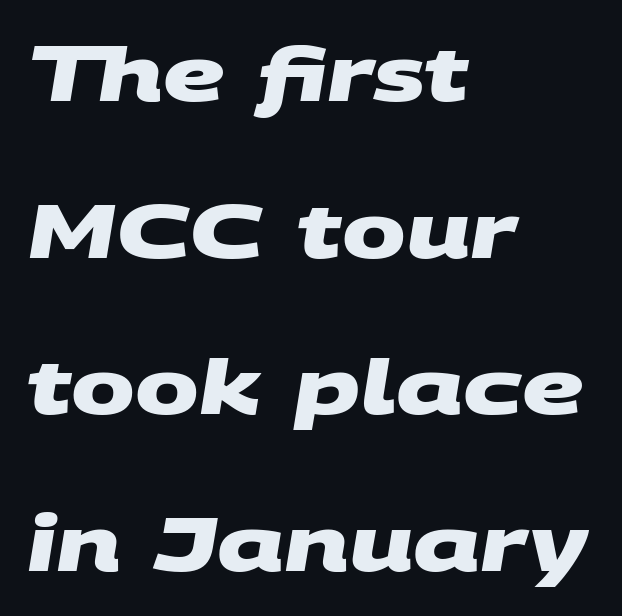
Q: Is the text bold? A: Yes.
Q: Is the typeface a serif or a sans-serif typeface? A: Sans-serif.
Q: Is the text underlined? A: No.
Q: How is the paragraph aligned? A: Left-aligned.
Q: Is the spacing between letters normal or unusually wide? A: Normal.
Q: Is the spacing between lines tight, normal or loose? A: Loose.
Q: Width (condensed, normal, or wide)? A: Wide.
Q: Stroke contrast? A: Medium.
Q: x-height? A: Large.
Q: Monospaced? A: No.
